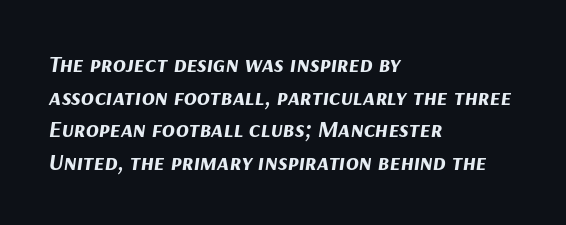
The vertical gap from one line to the next is medium. The foot of each line stays bare and open. There is no visible air inserted between adjacent glyphs. In terms of weight, the rendering is a true, heavy bold. The glyphs look as if they've been sheared to an angle.
